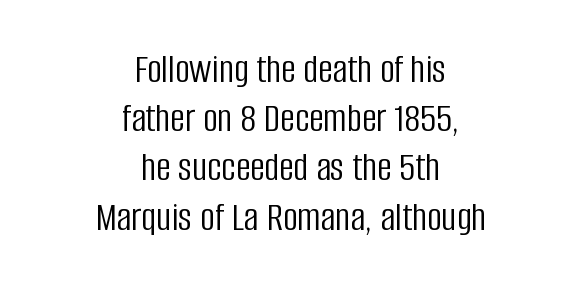
If you drew a line through each stem, it would be perfectly vertical. Do the characters align in a grid? No, the font is proportional. Unmarked baselines from the first word to the last. One-word summary of the alignment: center. The font sits on the lighter half of the weight spectrum, regular included.
